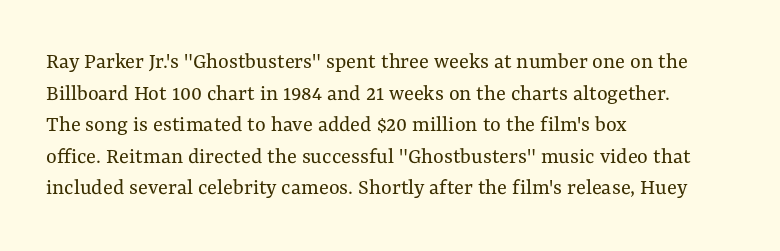
{"italic": "no", "bold": "no", "underline": "no", "align": "left", "line_spacing": "normal", "line_spacing_ratio": 1.37, "letter_spacing": "normal", "letter_spacing_em": 0.0, "glyph_px": 23}
